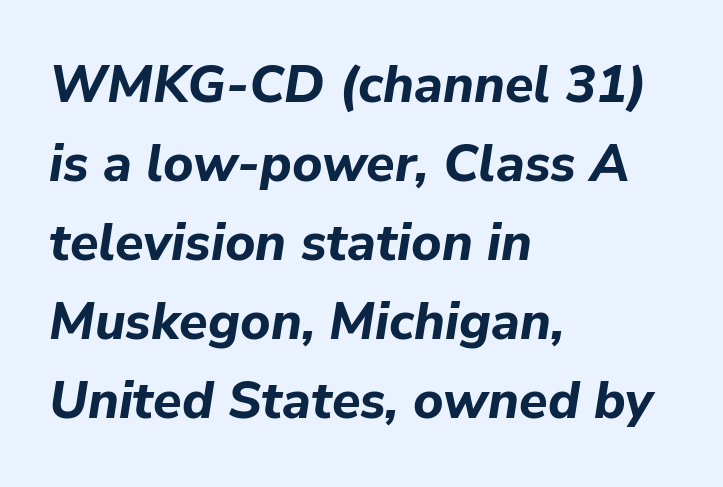
Q: Is the text bold? A: Yes.
Q: Is the text italic (slanted)? A: Yes, it leans right by about 9 degrees.
Q: Is the text underlined? A: No.
Q: How is the paragraph aligned? A: Left-aligned.
Q: Is the spacing between letters normal or unusually wide? A: Normal.
Q: Is the spacing between lines tight, normal or loose? A: Normal.
Q: Width (condensed, normal, or wide)? A: Normal.
Q: Stroke contrast? A: Low.
Q: x-height? A: Medium.
Q: Monospaced? A: No.
